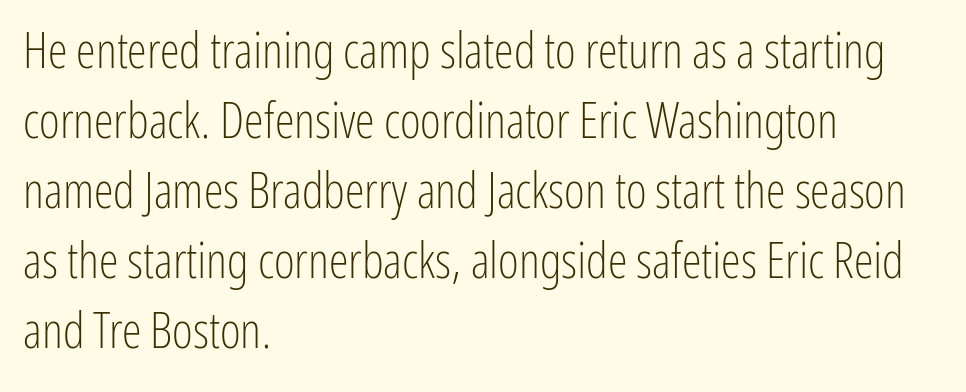
{"serif": "no", "italic": "no", "bold": "no", "weight": "light", "width": "condensed", "stroke_contrast": "low", "x_height": "medium", "monospaced": "no", "underline": "no", "align": "left", "line_spacing": "normal", "line_spacing_ratio": 1.4, "letter_spacing": "normal", "letter_spacing_em": 0.0, "glyph_px": 50}
